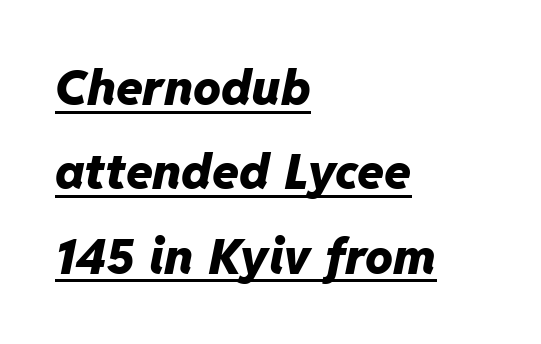
{"italic": "yes", "lean": "right", "slant_degrees": 11, "bold": "yes", "weight": "heavy", "width": "normal", "stroke_contrast": "low", "x_height": "medium", "monospaced": "no", "underline": "yes", "align": "left", "line_spacing_ratio": 1.72, "letter_spacing": "normal", "letter_spacing_em": 0.0, "glyph_px": 49}
